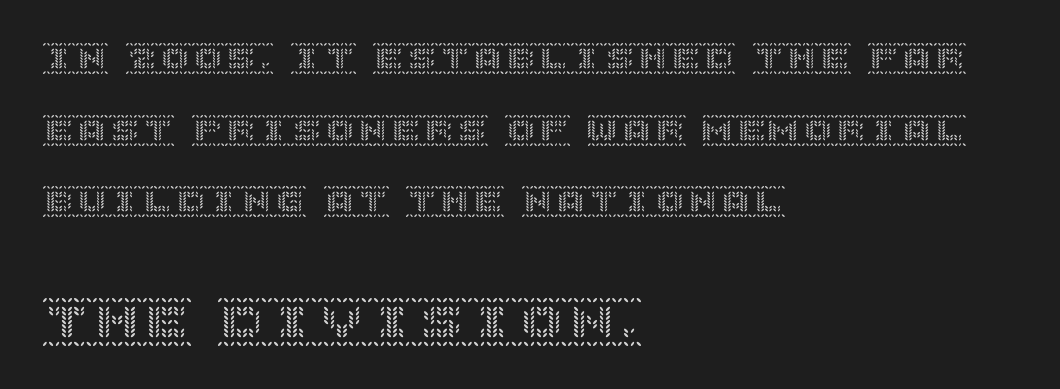
Q: Is the text italic (slanted)? A: No, it is upright.
Q: Is the text underlined? A: No.
Q: How is the paragraph aligned? A: Left-aligned.
Q: Is the spacing between letters normal or unusually wide? A: Normal.
Q: Is the spacing between lines tight, normal or loose? A: Loose.
Q: Which block of text is set in a larger size, the first (top) or the second (bottom)? A: The second (bottom) one.
Q: Width (condensed, normal, or wide)? A: Normal.
Q: x-height? A: Large.
